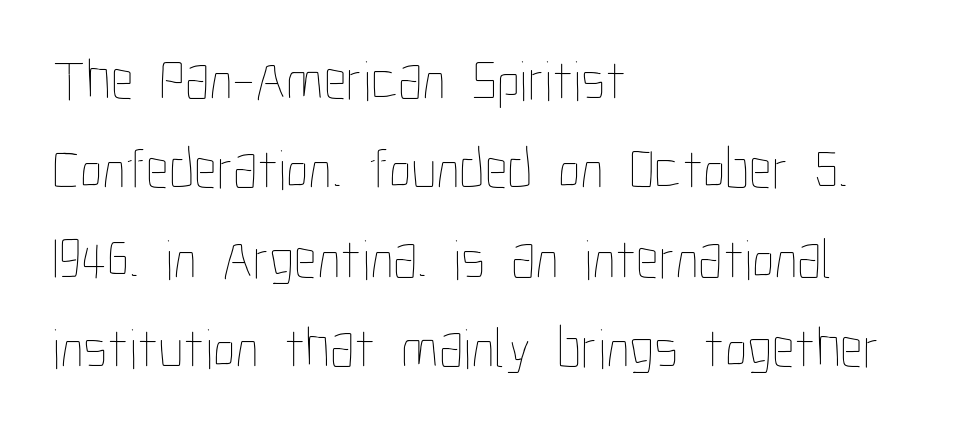
The foot of each line stays bare and open. Interline gaps are of average width in this sample. Typeset ragged right — the left edge is the straight one. Looks like regular typesetting: each glyph gets only the width it needs.
